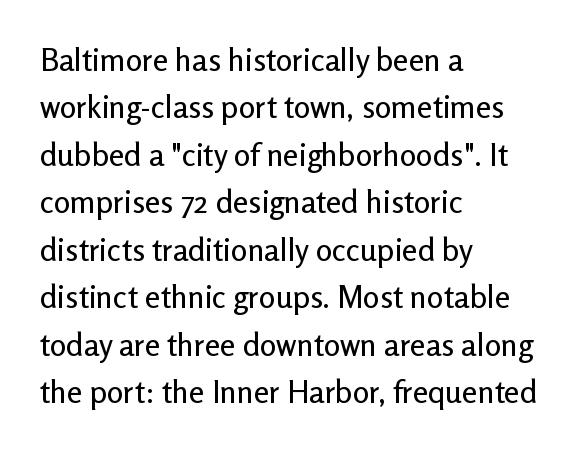
The horizontal fit of the characters is conventional and even. You could not count columns in this text — the font is proportionally spaced. Check where the strokes stop: nothing finishes them off — pure sans. Honestly, the row spacing looks completely unremarkable.
